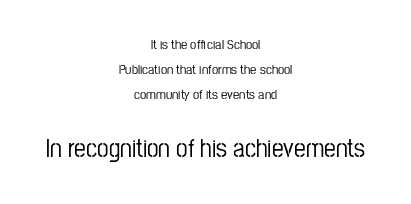
The image shows 26 px text type, upright; set centered, line spacing 1.79x, normal letter spacing, not underlined; the second (bottom) block is 1.86x larger.
